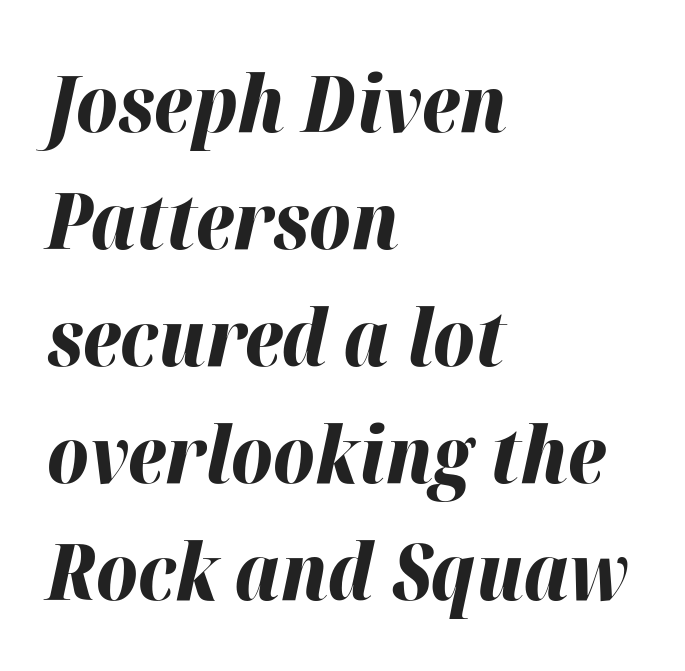
{"italic": "yes", "lean": "right", "slant_degrees": 12, "bold": "yes", "weight": "bold", "width": "normal", "stroke_contrast": "high", "x_height": "medium", "monospaced": "no", "underline": "no", "align": "left", "line_spacing": "normal", "line_spacing_ratio": 1.48, "letter_spacing": "normal", "letter_spacing_em": 0.0, "glyph_px": 79}
